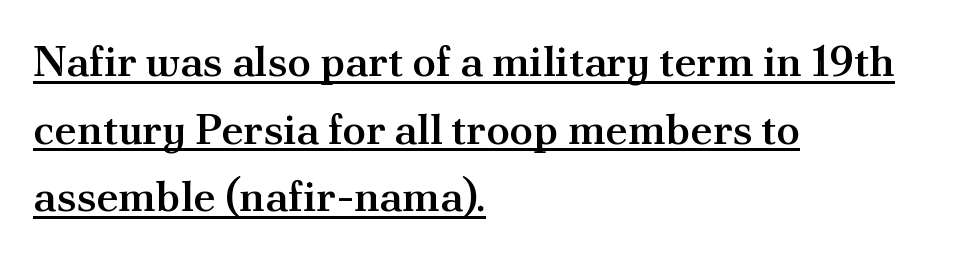
The image shows 43 px semibold serif type, upright; set left-aligned, normal line spacing (1.57x), normal letter spacing, underlined; medium stroke contrast and a small x-height.
